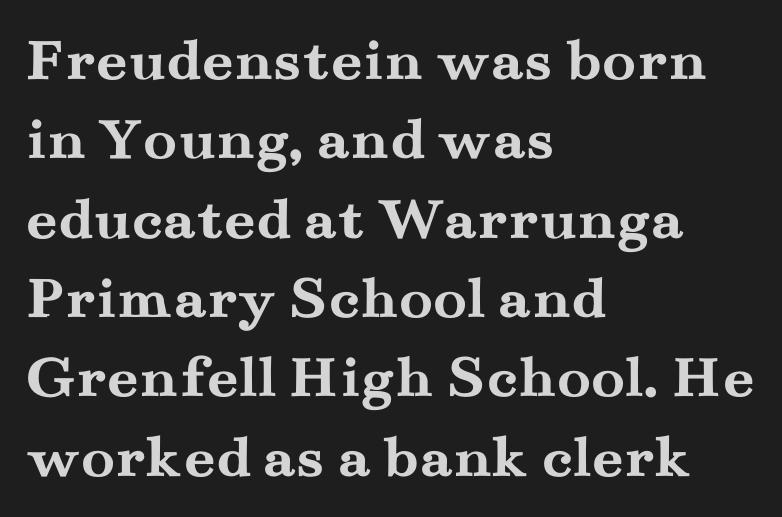
The image shows 62 px semibold, wide serif type, upright; set left-aligned, normal line spacing (1.28x), normal letter spacing, not underlined; medium stroke contrast and a small x-height.
